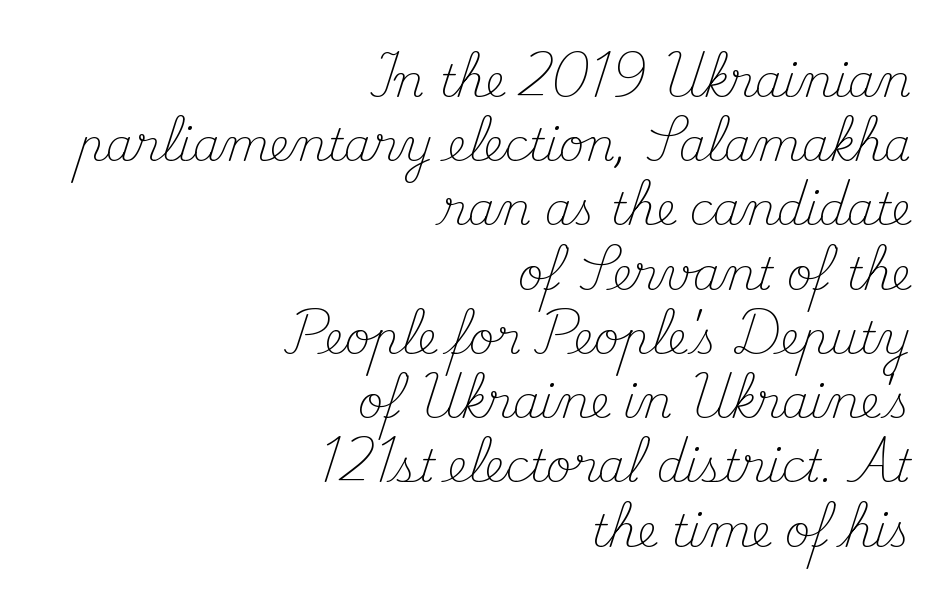
The image shows 44 px light serif type; set right-aligned, normal line spacing (1.46x), normal letter spacing, not underlined; medium stroke contrast and a small x-height.
